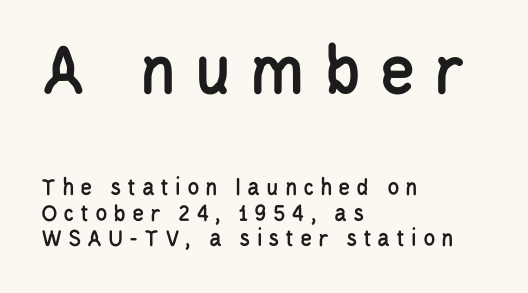
Does the copy run flush right? No — it runs flush left. The strip under each line holds only bare page. Every stem runs plumb, perpendicular to the baseline. Caption: expanded tracking, letters set apart.
